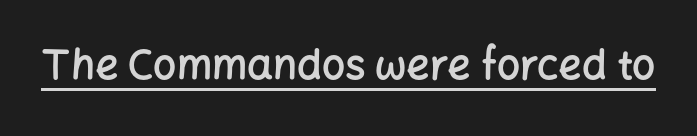
Q: Is the text bold? A: Semi-bold.
Q: Is the text italic (slanted)? A: No, it is upright.
Q: Is the typeface a serif or a sans-serif typeface? A: Sans-serif.
Q: Is the text underlined? A: Yes.
Q: Is the spacing between letters normal or unusually wide? A: Normal.
Q: Width (condensed, normal, or wide)? A: Normal.
Q: Stroke contrast? A: Low.
Q: x-height? A: Medium.
Q: Monospaced? A: No.
